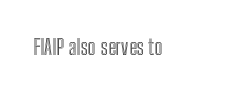
Tall strokes in this sample are plumb rather than angled. Short note: letters normally spaced. Lines of text with bare space underneath.
